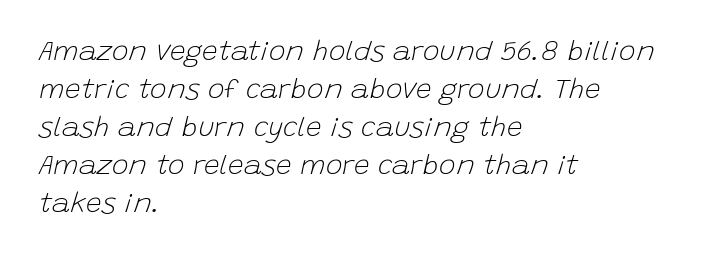
This reads as an unemphasized weight, regular at the heaviest. Between one letter and the next there's only the usual sliver of space. Compared with ordinary roman type, these characters are visibly tilted. The strip under each line holds only bare page.
